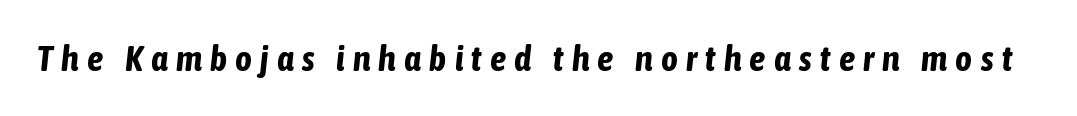
Q: Is the text bold? A: Yes.
Q: Is the text italic (slanted)? A: Yes, it leans right by about 6 degrees.
Q: Is the text underlined? A: No.
Q: Is the spacing between letters normal or unusually wide? A: Unusually wide.
Q: Width (condensed, normal, or wide)? A: Condensed.
Q: Stroke contrast? A: Low.
Q: x-height? A: Medium.
Q: Monospaced? A: No.
